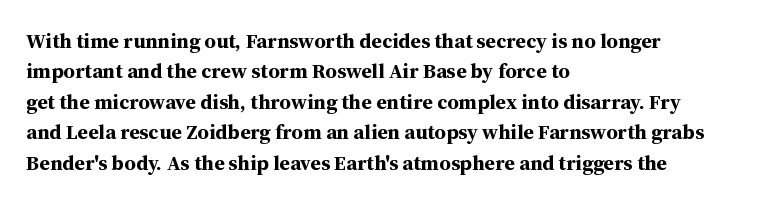
The image shows 21 px bold type, upright; set left-aligned, normal line spacing (1.45x), normal letter spacing, not underlined.
